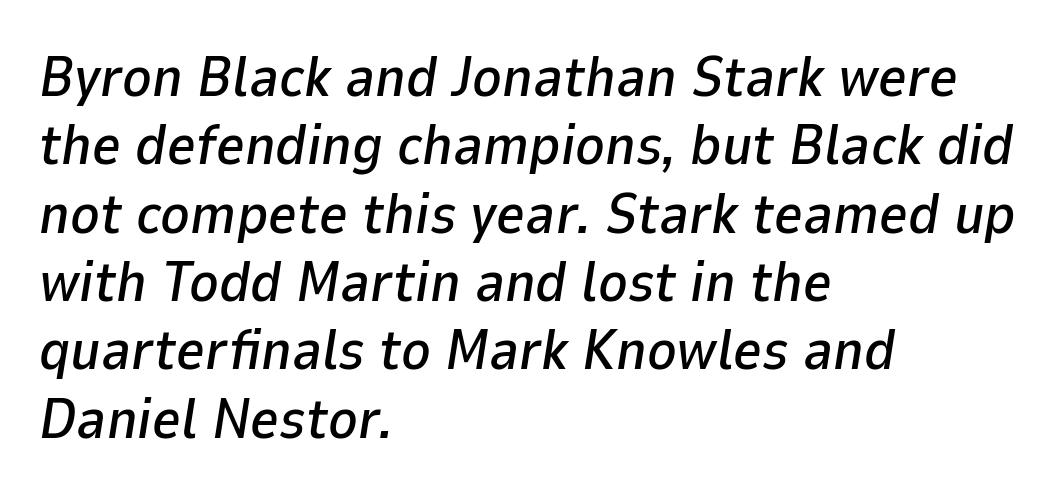
{"italic": "yes", "lean": "right", "slant_degrees": 9, "width": "normal", "stroke_contrast": "low", "x_height": "medium", "monospaced": "no", "underline": "no", "align": "left", "line_spacing_ratio": 1.22, "letter_spacing": "normal", "letter_spacing_em": 0.0, "glyph_px": 56}
